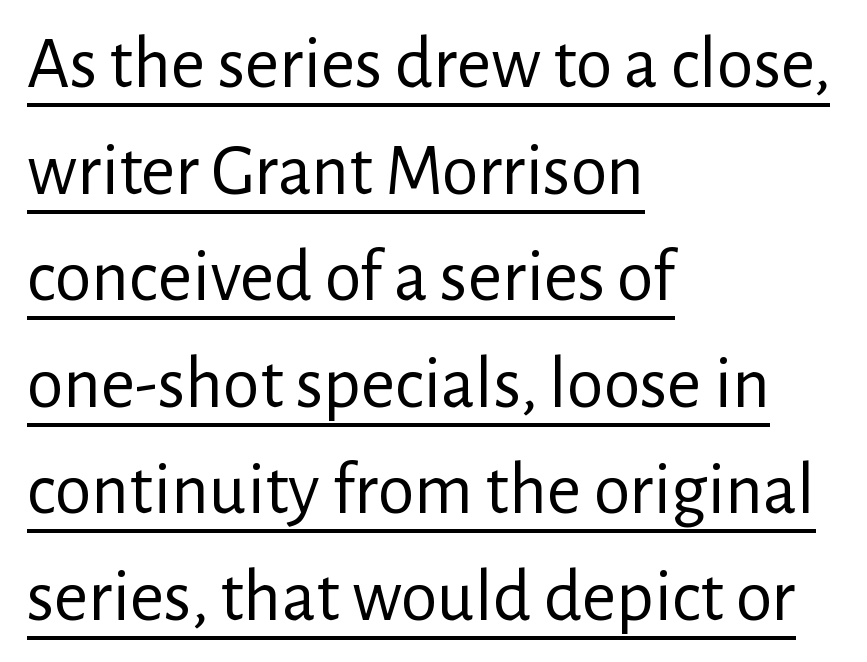
Q: Is the text bold? A: No.
Q: Is the text italic (slanted)? A: No, it is upright.
Q: Is the typeface a serif or a sans-serif typeface? A: Sans-serif.
Q: Is the text underlined? A: Yes.
Q: How is the paragraph aligned? A: Left-aligned.
Q: Is the spacing between letters normal or unusually wide? A: Normal.
Q: Is the spacing between lines tight, normal or loose? A: Normal.
Q: Width (condensed, normal, or wide)? A: Normal.
Q: Stroke contrast? A: Low.
Q: x-height? A: Medium.
Q: Monospaced? A: No.
